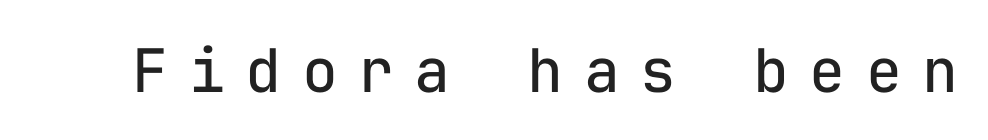
Nothing heavy about these letters — not bold at all. Spacing verdict: monospaced, one width for all characters. Characters remain perfectly vertical along every line. Unmarked baselines from the first word to the last. Spacing between characters has been opened up far beyond the box default.
